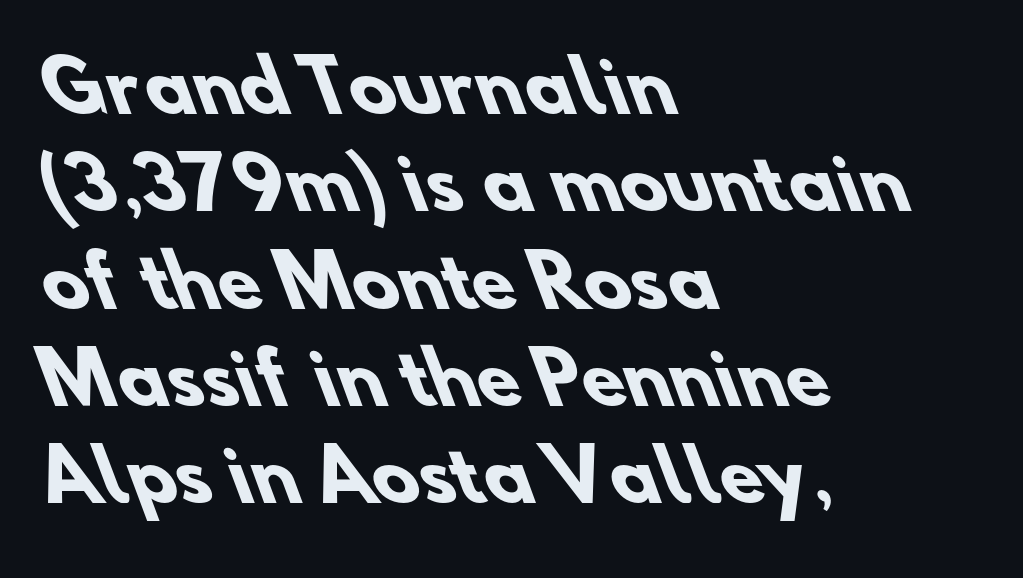
{"serif": "no", "bold": "yes", "weight": "heavy", "width": "normal", "stroke_contrast": "low", "x_height": "small", "monospaced": "no", "underline": "no", "align": "left", "line_spacing": "normal", "line_spacing_ratio": 1.39, "letter_spacing": "normal", "letter_spacing_em": 0.0, "glyph_px": 70}
